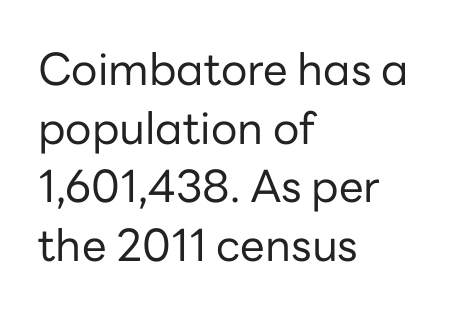
{"serif": "no", "italic": "no", "bold": "no", "weight": "regular", "width": "normal", "stroke_contrast": "low", "x_height": "medium", "monospaced": "no", "underline": "no", "align": "left", "line_spacing": "normal", "line_spacing_ratio": 1.33, "letter_spacing": "normal", "letter_spacing_em": 0.0, "glyph_px": 44}
